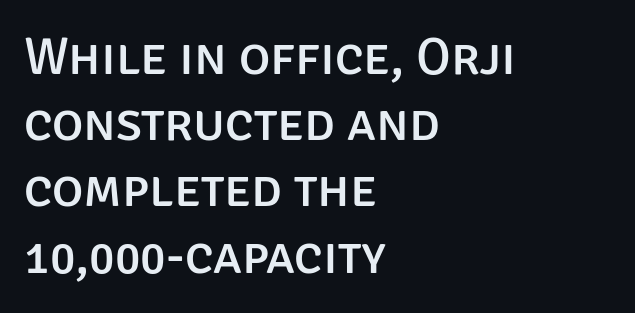
Q: Is the text italic (slanted)? A: No, it is upright.
Q: Is the typeface a serif or a sans-serif typeface? A: Sans-serif.
Q: Is the text underlined? A: No.
Q: How is the paragraph aligned? A: Left-aligned.
Q: Is the spacing between letters normal or unusually wide? A: Normal.
Q: Is the spacing between lines tight, normal or loose? A: Normal.
Q: Width (condensed, normal, or wide)? A: Normal.
Q: Stroke contrast? A: Low.
Q: x-height? A: Large.
Q: Monospaced? A: No.
